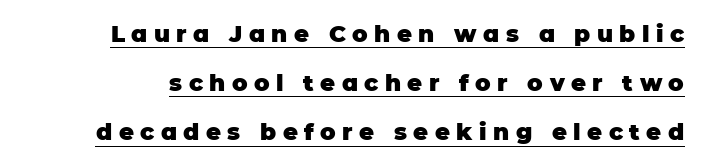
Q: Is the text bold? A: Yes.
Q: Is the text italic (slanted)? A: No, it is upright.
Q: Is the text underlined? A: Yes.
Q: Is the spacing between letters normal or unusually wide? A: Unusually wide.
Q: Is the spacing between lines tight, normal or loose? A: Loose.
